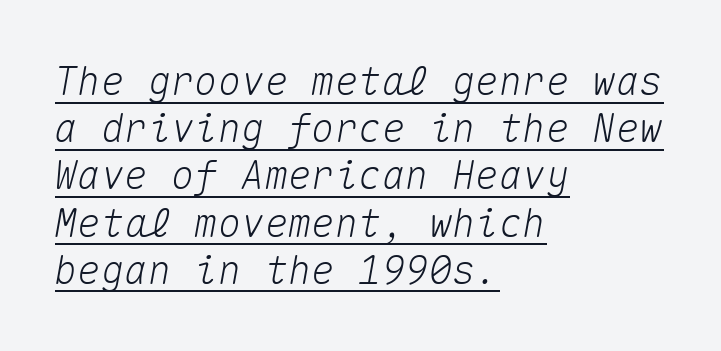
The image shows 39 px text type, italic (leaning right), monospaced; set left-aligned, line spacing 1.21x, normal letter spacing, underlined; medium stroke contrast and a medium x-height.
